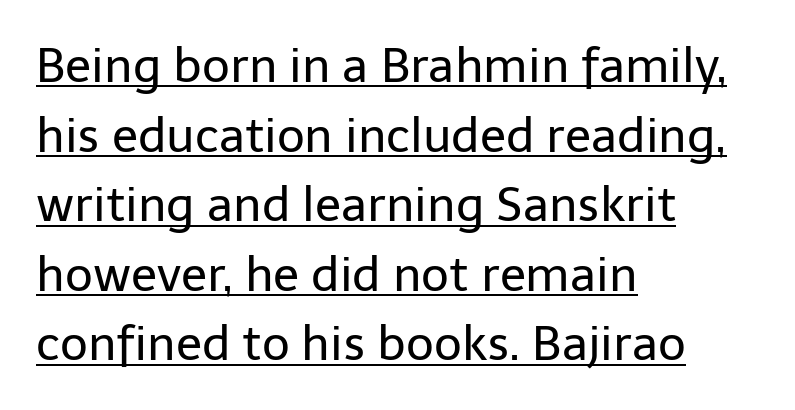
The image shows 48 px regular-weight sans-serif type, upright; set left-aligned, normal line spacing (1.45x), normal letter spacing, underlined; low stroke contrast and a medium x-height.
